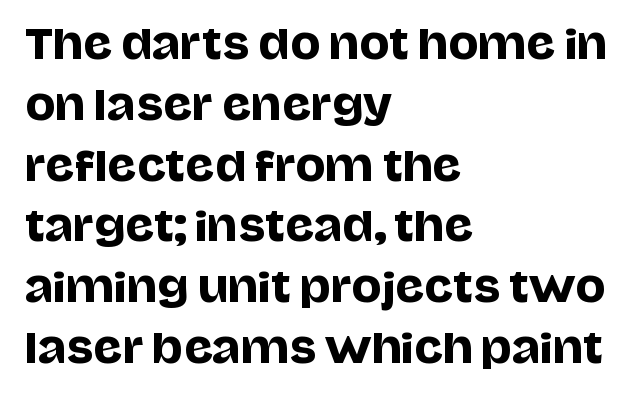
The image shows 40 px sans-serif type, upright; set left-aligned, normal line spacing (1.52x), normal letter spacing, not underlined; low stroke contrast and a large x-height.
